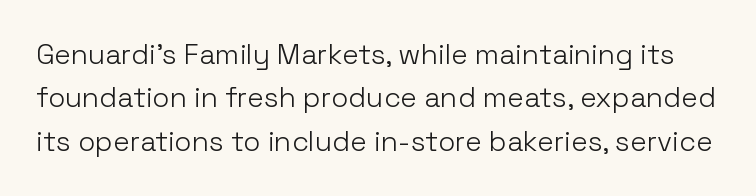
The image shows 28 px light sans-serif type, upright; set normal line spacing (1.55x), normal letter spacing, not underlined; low stroke contrast and a medium x-height.
